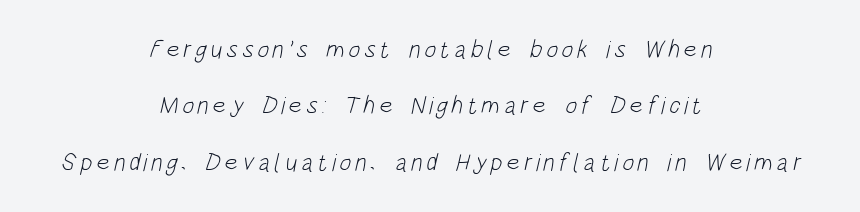
{"bold": "no", "underline": "no", "align": "center", "line_spacing": "loose", "line_spacing_ratio": 2.26, "glyph_px": 25}
